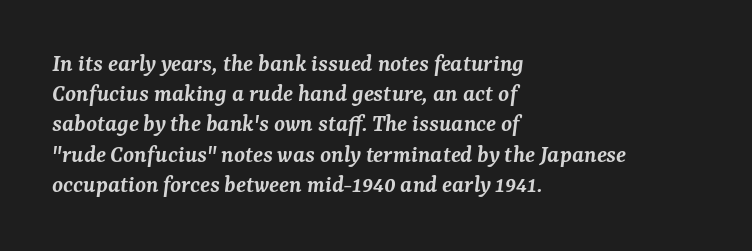
The image shows 25 px text type, italic (leaning right); set left-aligned, line spacing 1.21x, normal letter spacing, not underlined.
